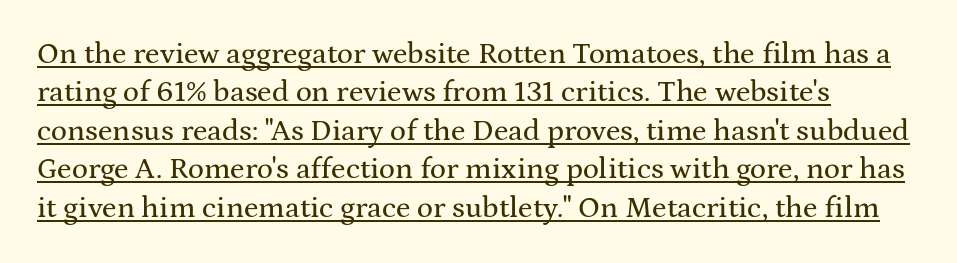
The rendered words wear a rule along their underside. What kind of face is this? One with serifs. Line starts are locked; line ends wander. The face used here is proportionally spaced, like ordinary book or web type.
